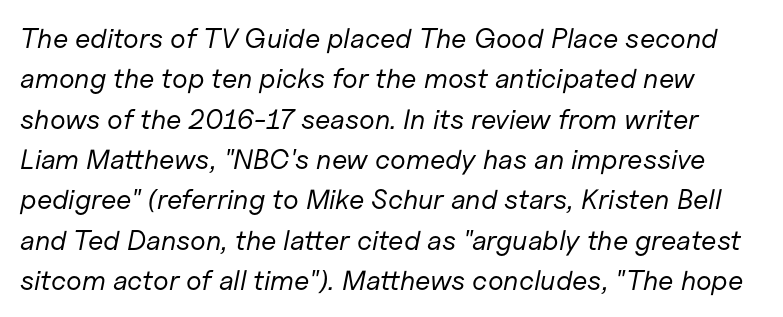
{"italic": "yes", "lean": "right", "slant_degrees": 11, "bold": "no", "weight": "regular", "width": "normal", "stroke_contrast": "low", "x_height": "medium", "monospaced": "no", "underline": "no", "line_spacing": "normal", "line_spacing_ratio": 1.44, "letter_spacing": "normal", "letter_spacing_em": 0.0, "glyph_px": 28}
